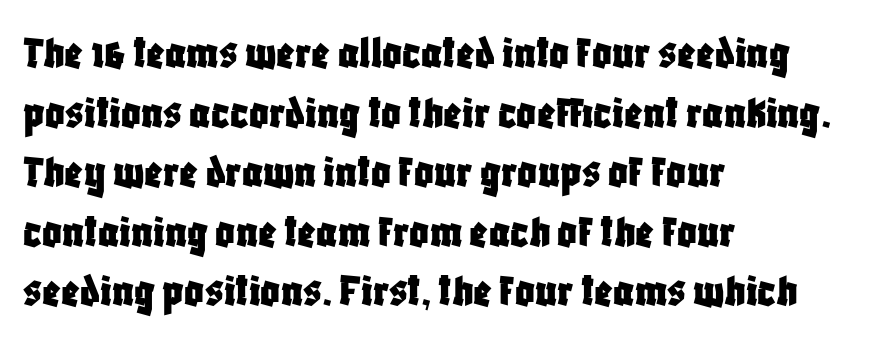
Q: Is the text italic (slanted)? A: No, it is upright.
Q: Is the typeface a serif or a sans-serif typeface? A: Sans-serif.
Q: Is the text underlined? A: No.
Q: How is the paragraph aligned? A: Left-aligned.
Q: Is the spacing between letters normal or unusually wide? A: Normal.
Q: Width (condensed, normal, or wide)? A: Condensed.
Q: Stroke contrast? A: Low.
Q: x-height? A: Large.
Q: Monospaced? A: No.
